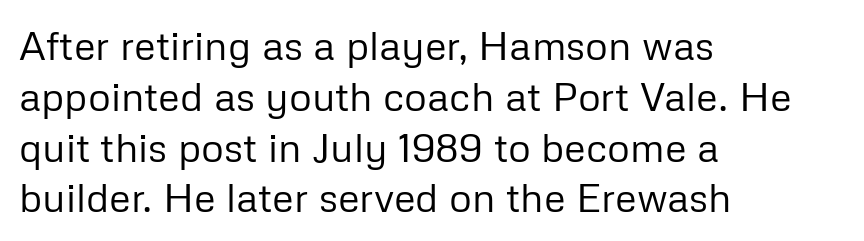
Q: Is the text bold? A: No.
Q: Is the text italic (slanted)? A: No, it is upright.
Q: Is the typeface a serif or a sans-serif typeface? A: Sans-serif.
Q: Is the text underlined? A: No.
Q: How is the paragraph aligned? A: Left-aligned.
Q: Is the spacing between letters normal or unusually wide? A: Normal.
Q: Is the spacing between lines tight, normal or loose? A: Normal.
Q: Width (condensed, normal, or wide)? A: Normal.
Q: Stroke contrast? A: Low.
Q: x-height? A: Medium.
Q: Monospaced? A: No.
